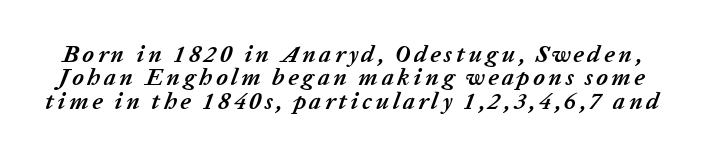
The vertical gap from one line to the next is small. Honestly, there is no underline to notice here at all. Looking at the ascenders, they clearly lean. What weight is shown? A full bold with thick strokes.
